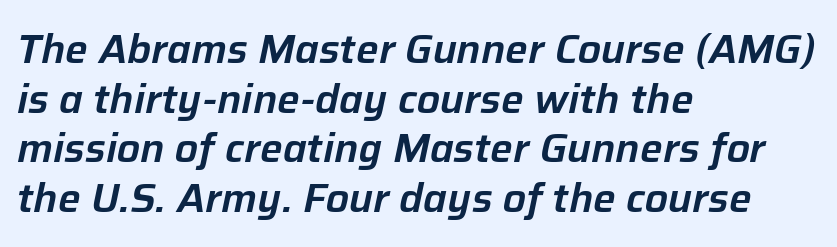
The image shows 40 px text type, italic (leaning right); set left-aligned, line spacing 1.24x, normal letter spacing, not underlined; low stroke contrast and a medium x-height.
